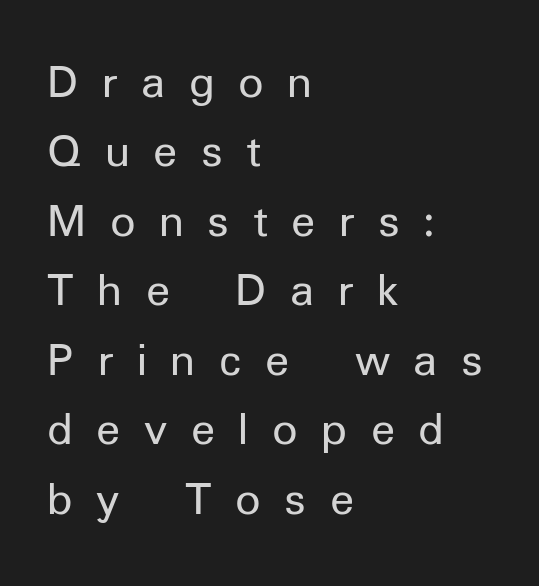
The image shows 50 px regular-weight sans-serif type, upright; set left-aligned, normal line spacing (1.39x), unusually wide letter spacing (+0.47 em), not underlined; low stroke contrast and a medium x-height.
